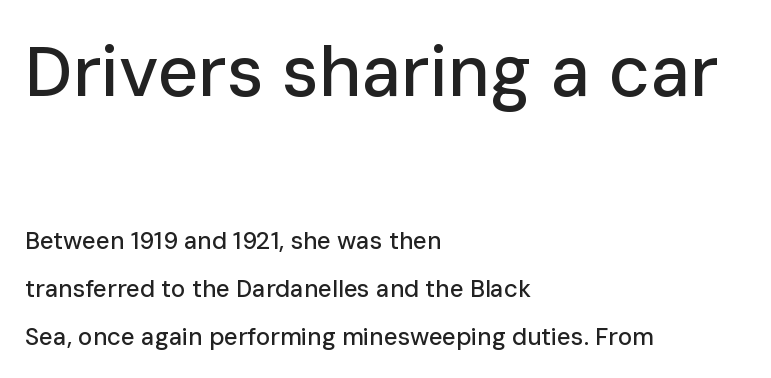
The image shows 71 px sans-serif type, upright; set left-aligned, loose line spacing (2.01x), normal letter spacing, not underlined; the first (top) block is 2.96x larger; low stroke contrast and a medium x-height.
